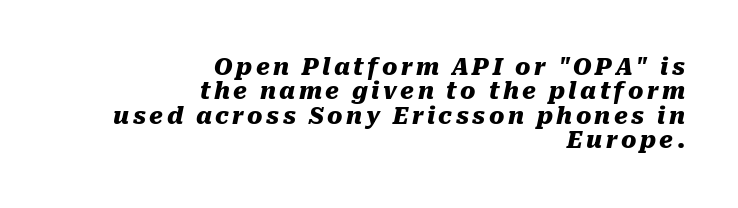
Slanted lettering throughout. Pretty heavy lettering here — definitely bold. Lines of text with bare space underneath. These lines huddle together more closely than default settings would place them. Right-aligned paragraph, ragged on the left.
